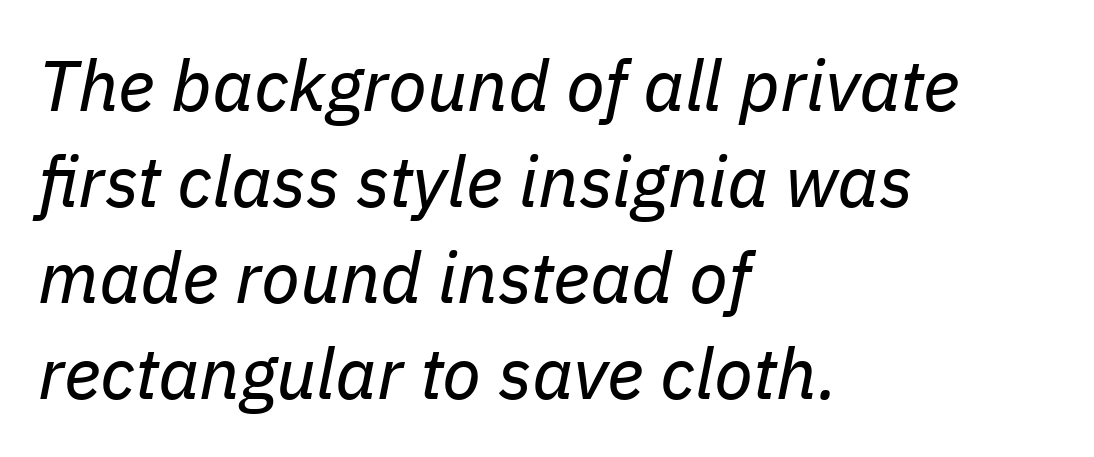
The image shows 71 px regular-weight type, italic (leaning right); set left-aligned, normal line spacing (1.35x), normal letter spacing, not underlined; low stroke contrast and a medium x-height.
